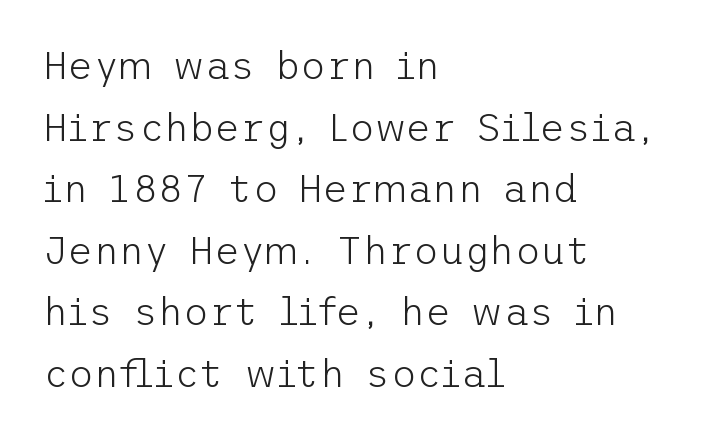
The image shows 39 px light sans-serif type, upright; set left-aligned, normal line spacing (1.58x), normal letter spacing, not underlined; low stroke contrast and a medium x-height.
